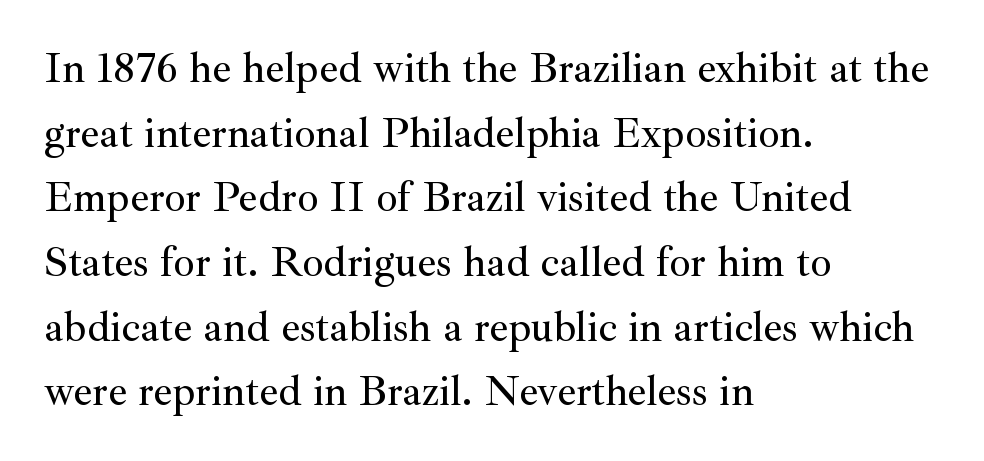
Q: Is the text italic (slanted)? A: No, it is upright.
Q: Is the typeface a serif or a sans-serif typeface? A: Serif.
Q: Is the text underlined? A: No.
Q: How is the paragraph aligned? A: Left-aligned.
Q: Is the spacing between letters normal or unusually wide? A: Normal.
Q: Is the spacing between lines tight, normal or loose? A: Normal.
Q: Width (condensed, normal, or wide)? A: Normal.
Q: Stroke contrast? A: Medium.
Q: x-height? A: Small.
Q: Monospaced? A: No.
